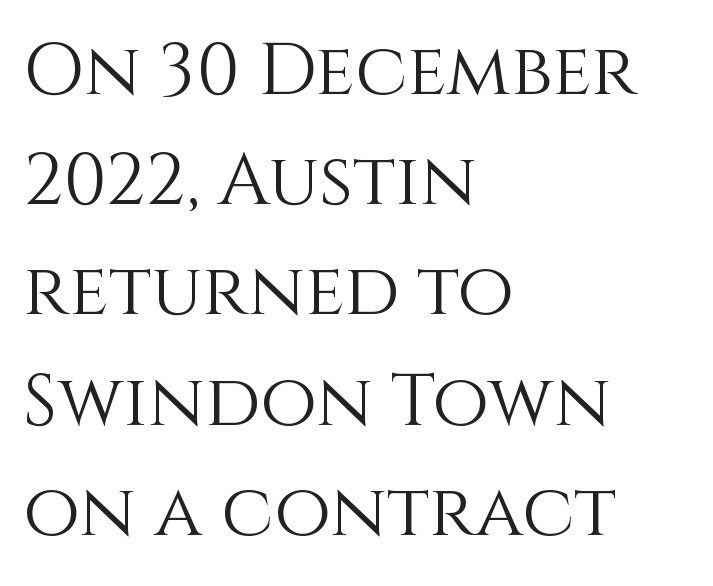
These lines are rendered in a variable-pitch font. Tracking here is standard; glyphs follow each other at the usual distance. These lines are set flush left with a ragged right edge. Every character sits straight up, as roman type does. The area under the type is left untouched. Evenly set lines give the paragraph a standard silhouette.
